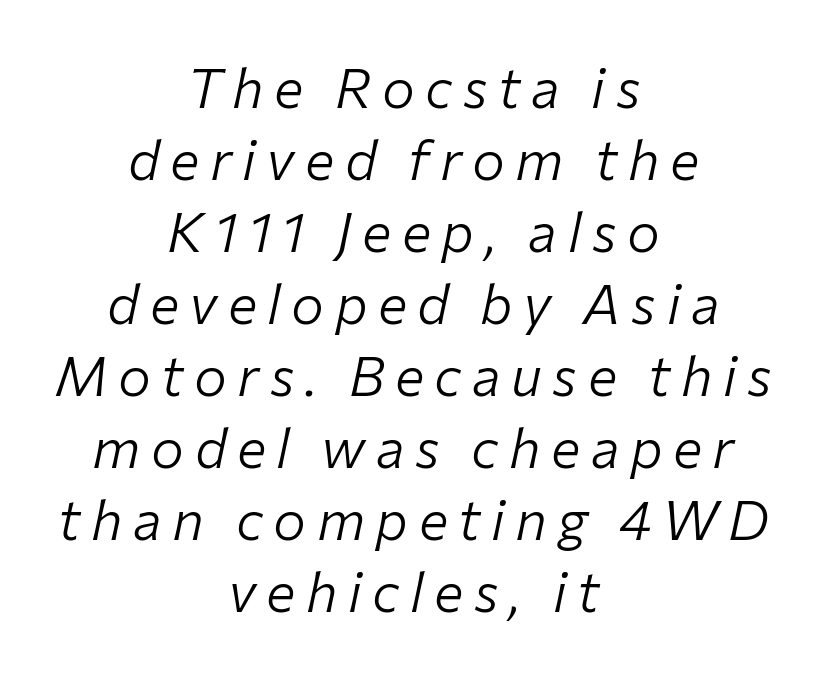
{"italic": "yes", "lean": "right", "slant_degrees": 12, "bold": "no", "weight": "light", "width": "normal", "stroke_contrast": "low", "x_height": "medium", "monospaced": "no", "underline": "no", "align": "center", "line_spacing": "normal", "line_spacing_ratio": 1.31, "glyph_px": 55}
